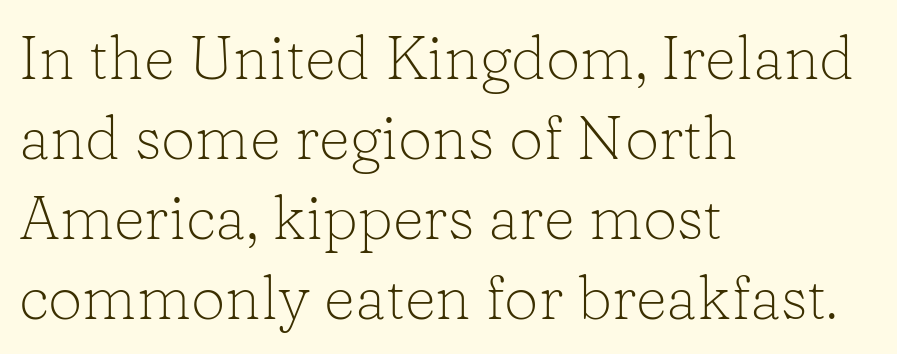
The image shows 61 px light serif type, upright; set left-aligned, normal line spacing (1.31x), normal letter spacing, not underlined; low stroke contrast and a medium x-height.
